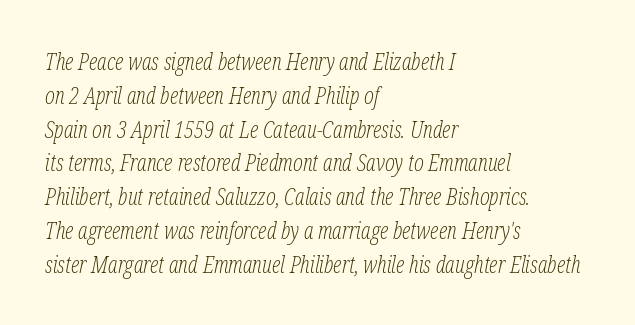
Students, note that the glyphs here touch the page at normal intervals. Leading: standard. Honestly, there is no underline to notice here at all. Every character sits at an angle, as italics do. Does the copy run flush right? No — it runs flush left.
